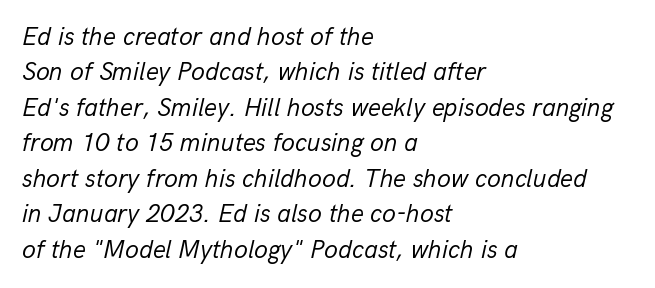
Q: Is the text bold? A: No.
Q: Is the text italic (slanted)? A: Yes, it leans right by about 13 degrees.
Q: Is the text underlined? A: No.
Q: How is the paragraph aligned? A: Left-aligned.
Q: Is the spacing between letters normal or unusually wide? A: Normal.
Q: Is the spacing between lines tight, normal or loose? A: Normal.
